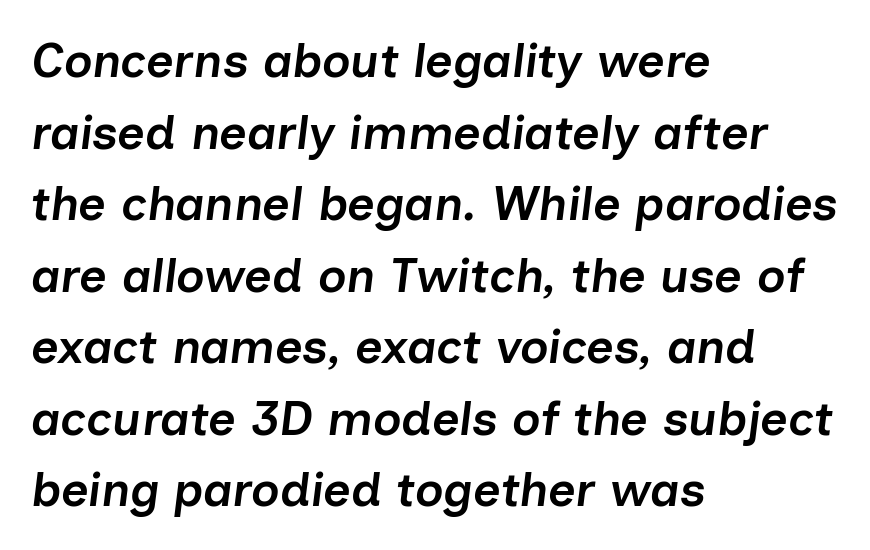
The image shows 48 px semibold type, italic (leaning right); set left-aligned, normal line spacing (1.49x), normal letter spacing, not underlined; low stroke contrast and a medium x-height.
